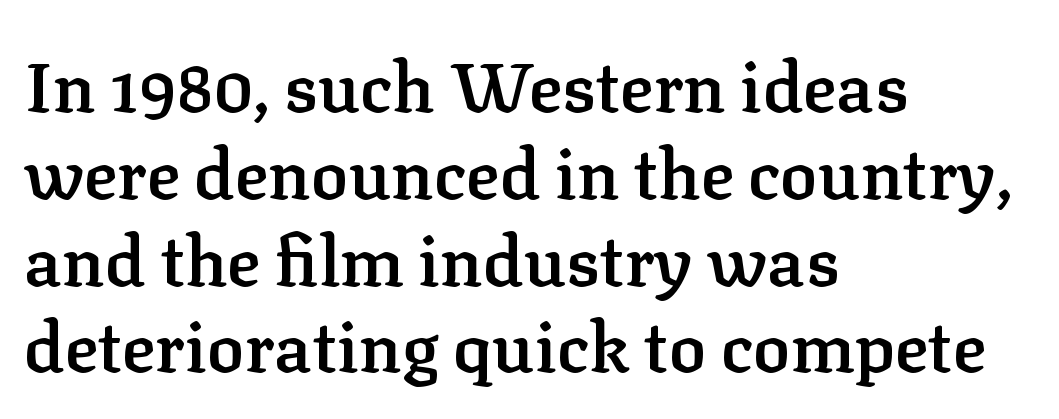
The image shows 70 px semibold serif type, upright; set left-aligned, line spacing 1.24x, normal letter spacing, not underlined; low stroke contrast and a medium x-height.
